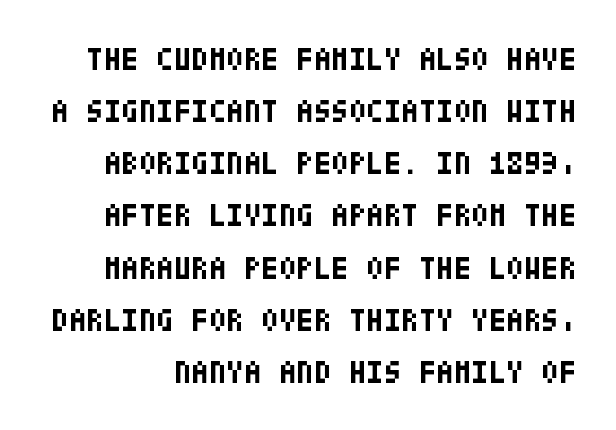
The lines sit at an ordinary, default distance from one another. The text was rendered using a sans face with plain stroke endings. Strokes here are thick enough to call this a true bold. Every stem runs plumb, perpendicular to the baseline.
